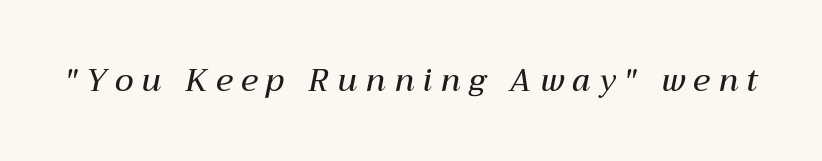
{"italic": "yes", "lean": "right", "slant_degrees": 12, "bold": "semi", "weight": "semibold", "width": "normal", "stroke_contrast": "medium", "x_height": "medium", "monospaced": "no", "underline": "no", "letter_spacing": "wide", "letter_spacing_em": 0.27, "glyph_px": 31}
